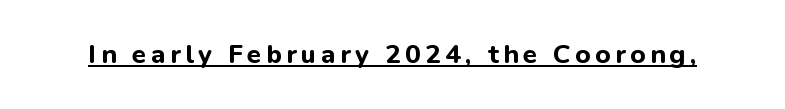
{"italic": "no", "bold": "yes", "underline": "yes", "glyph_px": 26}
